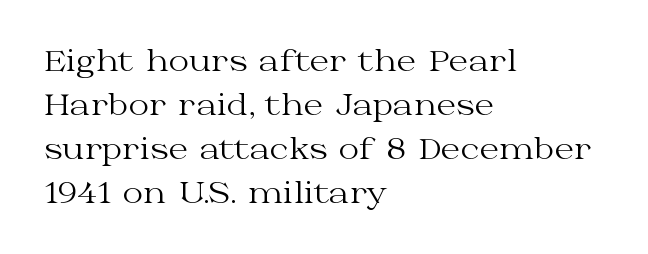
{"serif": "yes", "italic": "no", "bold": "no", "weight": "regular", "width": "wide", "stroke_contrast": "medium", "x_height": "medium", "monospaced": "no", "underline": "no", "align": "left", "line_spacing": "normal", "line_spacing_ratio": 1.57, "letter_spacing": "normal", "letter_spacing_em": 0.0, "glyph_px": 28}
